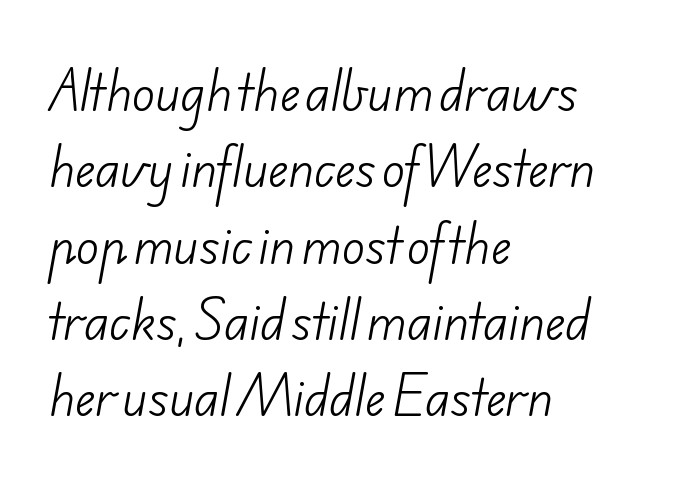
Q: Is the text bold? A: No.
Q: Is the typeface a serif or a sans-serif typeface? A: Sans-serif.
Q: Is the text underlined? A: No.
Q: How is the paragraph aligned? A: Left-aligned.
Q: Is the spacing between letters normal or unusually wide? A: Normal.
Q: Is the spacing between lines tight, normal or loose? A: Normal.
Q: Width (condensed, normal, or wide)? A: Normal.
Q: Stroke contrast? A: Low.
Q: x-height? A: Small.
Q: Monospaced? A: No.
